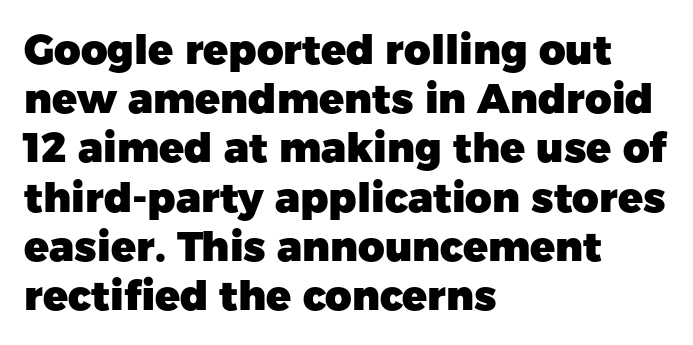
{"serif": "no", "italic": "no", "bold": "yes", "weight": "heavy", "width": "normal", "stroke_contrast": "low", "x_height": "medium", "monospaced": "no", "underline": "no", "align": "left", "line_spacing_ratio": 1.2, "letter_spacing": "normal", "letter_spacing_em": 0.0, "glyph_px": 41}
